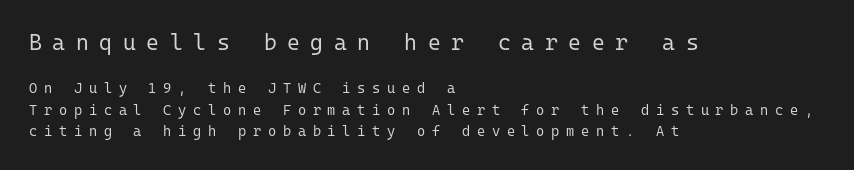
The image shows 22 px text type, upright; set left-aligned, normal line spacing (1.53x), unusually wide letter spacing (+0.48 em), not underlined; the first (top) block is 1.57x larger.
